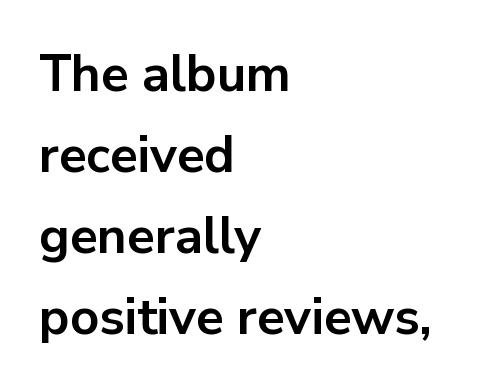
{"serif": "no", "italic": "no", "bold": "yes", "weight": "bold", "width": "normal", "stroke_contrast": "low", "x_height": "medium", "monospaced": "no", "underline": "no", "align": "left", "line_spacing": "normal", "line_spacing_ratio": 1.59, "letter_spacing": "normal", "letter_spacing_em": 0.0, "glyph_px": 51}
